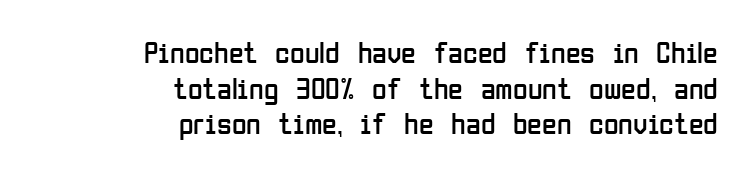
Q: Is the text bold? A: No.
Q: Is the text italic (slanted)? A: No, it is upright.
Q: Is the typeface a serif or a sans-serif typeface? A: Sans-serif.
Q: Is the text underlined? A: No.
Q: How is the paragraph aligned? A: Right-aligned.
Q: Is the spacing between letters normal or unusually wide? A: Normal.
Q: Width (condensed, normal, or wide)? A: Condensed.
Q: Stroke contrast? A: Low.
Q: x-height? A: Medium.
Q: Monospaced? A: No.
